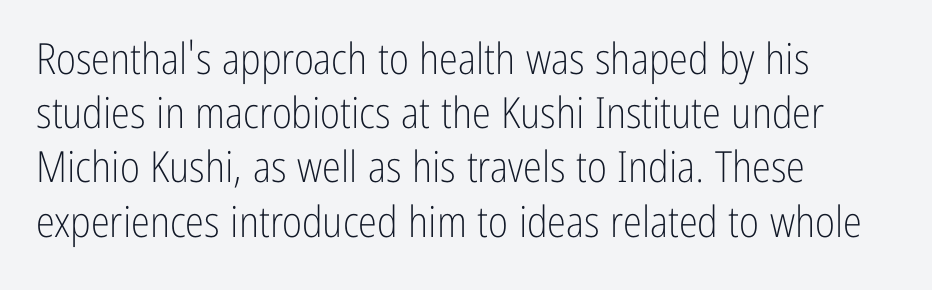
The image shows 43 px light, condensed sans-serif type, upright; set left-aligned, normal line spacing (1.26x), normal letter spacing, not underlined; low stroke contrast and a medium x-height.
